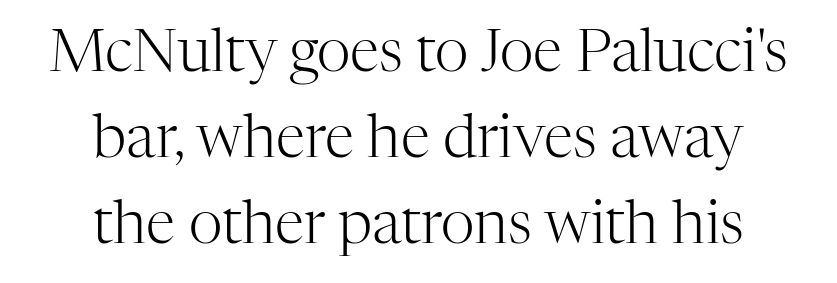
The image shows 59 px light serif type, upright; set centered, normal line spacing (1.46x), normal letter spacing, not underlined; high stroke contrast and a medium x-height.
